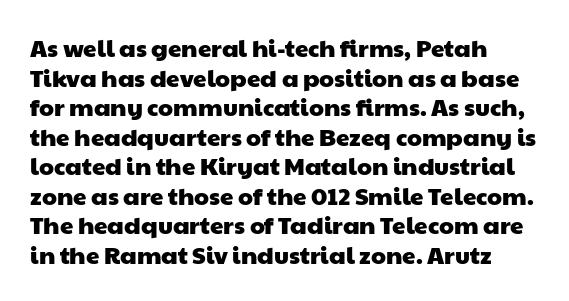
Q: Is the text underlined? A: No.
Q: How is the paragraph aligned? A: Left-aligned.
Q: Is the spacing between letters normal or unusually wide? A: Normal.
